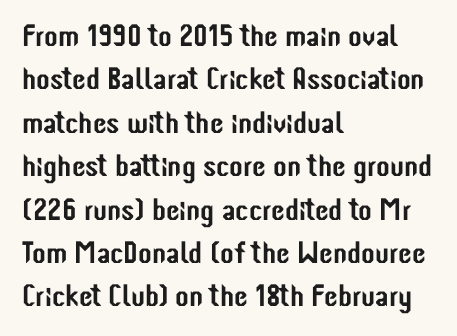
Q: Is the text italic (slanted)? A: No, it is upright.
Q: Is the typeface a serif or a sans-serif typeface? A: Sans-serif.
Q: Is the text underlined? A: No.
Q: How is the paragraph aligned? A: Left-aligned.
Q: Is the spacing between letters normal or unusually wide? A: Normal.
Q: Is the spacing between lines tight, normal or loose? A: Normal.
Q: Width (condensed, normal, or wide)? A: Condensed.
Q: Stroke contrast? A: Low.
Q: x-height? A: Medium.
Q: Monospaced? A: No.
